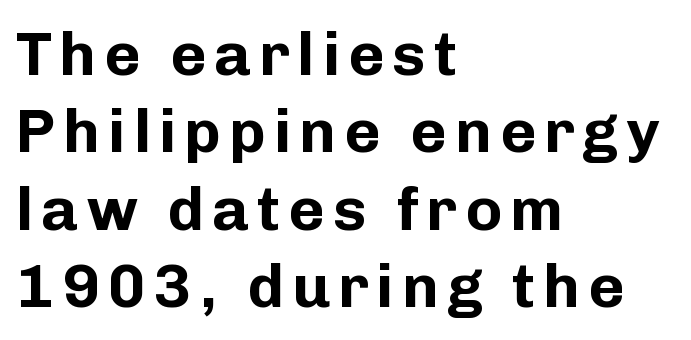
Q: Is the text bold? A: Yes.
Q: Is the text italic (slanted)? A: No, it is upright.
Q: Is the typeface a serif or a sans-serif typeface? A: Sans-serif.
Q: Is the text underlined? A: No.
Q: How is the paragraph aligned? A: Left-aligned.
Q: Is the spacing between lines tight, normal or loose? A: Normal.
Q: Width (condensed, normal, or wide)? A: Normal.
Q: Stroke contrast? A: Low.
Q: x-height? A: Medium.
Q: Monospaced? A: No.
